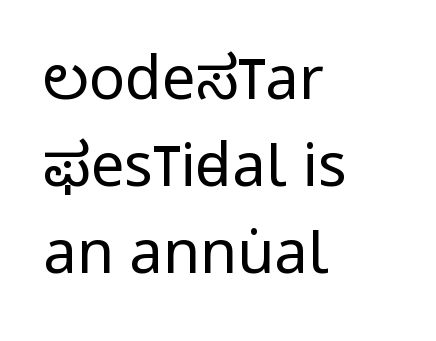
The image shows 60 px regular-weight, condensed sans-serif type, upright; set left-aligned, normal line spacing (1.45x), normal letter spacing, not underlined; low stroke contrast and a large x-height.
